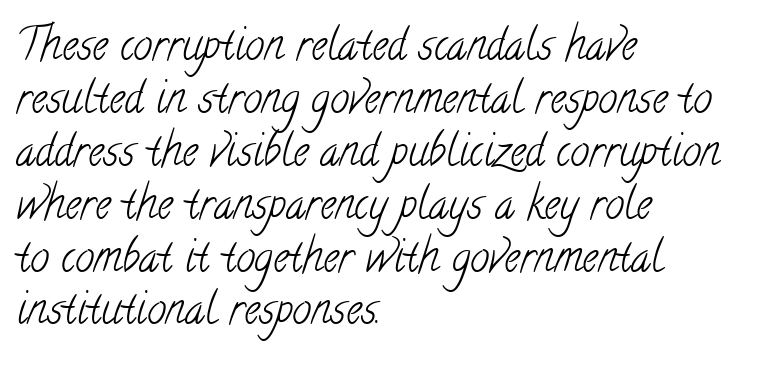
{"bold": "no", "weight": "light", "width": "condensed", "stroke_contrast": "low", "x_height": "small", "monospaced": "no", "underline": "no", "align": "left", "line_spacing_ratio": 1.23, "letter_spacing": "normal", "letter_spacing_em": 0.0, "glyph_px": 43}
